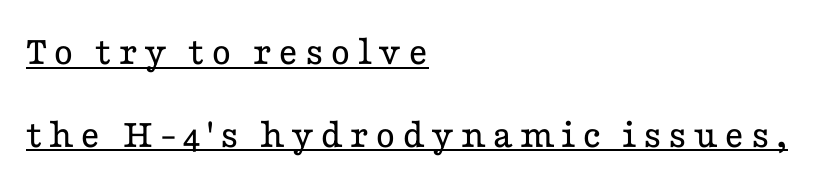
Q: Is the text bold? A: No.
Q: Is the text italic (slanted)? A: No, it is upright.
Q: Is the typeface a serif or a sans-serif typeface? A: Serif.
Q: Is the text underlined? A: Yes.
Q: How is the paragraph aligned? A: Left-aligned.
Q: Is the spacing between lines tight, normal or loose? A: Loose.
Q: Width (condensed, normal, or wide)? A: Wide.
Q: Stroke contrast? A: Low.
Q: x-height? A: Medium.
Q: Monospaced? A: No.
